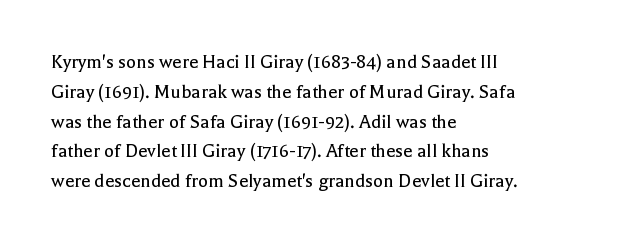
Q: Is the text bold? A: No.
Q: Is the text italic (slanted)? A: No, it is upright.
Q: Is the text underlined? A: No.
Q: How is the paragraph aligned? A: Left-aligned.
Q: Is the spacing between letters normal or unusually wide? A: Normal.
Q: Is the spacing between lines tight, normal or loose? A: Normal.
